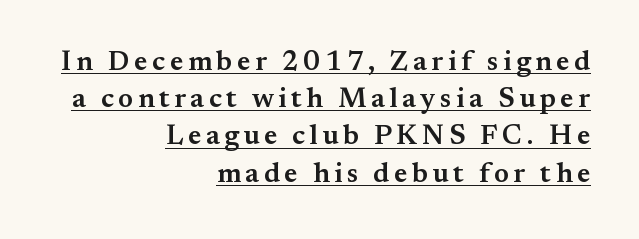
The image shows 28 px semibold serif type, upright; set right-aligned, normal line spacing (1.33x), underlined; medium stroke contrast and a small x-height.
